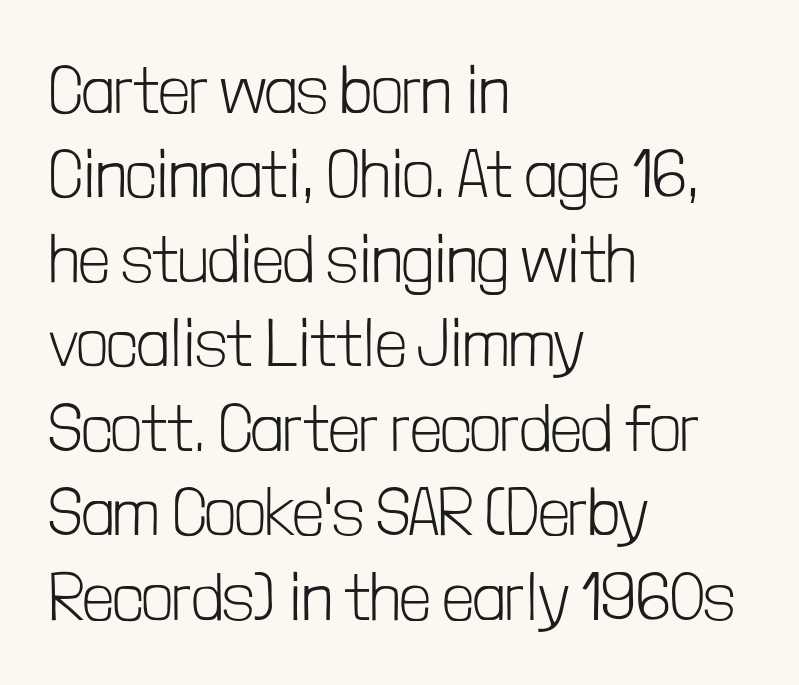
Q: Is the text bold? A: No.
Q: Is the text italic (slanted)? A: No, it is upright.
Q: Is the typeface a serif or a sans-serif typeface? A: Sans-serif.
Q: Is the text underlined? A: No.
Q: How is the paragraph aligned? A: Left-aligned.
Q: Is the spacing between letters normal or unusually wide? A: Normal.
Q: Is the spacing between lines tight, normal or loose? A: Normal.
Q: Width (condensed, normal, or wide)? A: Condensed.
Q: Stroke contrast? A: Low.
Q: x-height? A: Medium.
Q: Monospaced? A: No.
